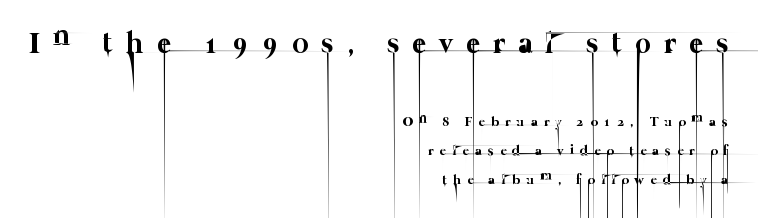
Q: Is the text bold? A: No.
Q: Is the text underlined? A: No.
Q: How is the paragraph aligned? A: Right-aligned.
Q: Is the spacing between letters normal or unusually wide? A: Unusually wide.
Q: Is the spacing between lines tight, normal or loose? A: Loose.
Q: Which block of text is set in a larger size, the first (top) or the second (bottom)? A: The first (top) one.
Q: Width (condensed, normal, or wide)? A: Normal.
Q: Stroke contrast? A: Low.
Q: x-height? A: Medium.
Q: Monospaced? A: No.
